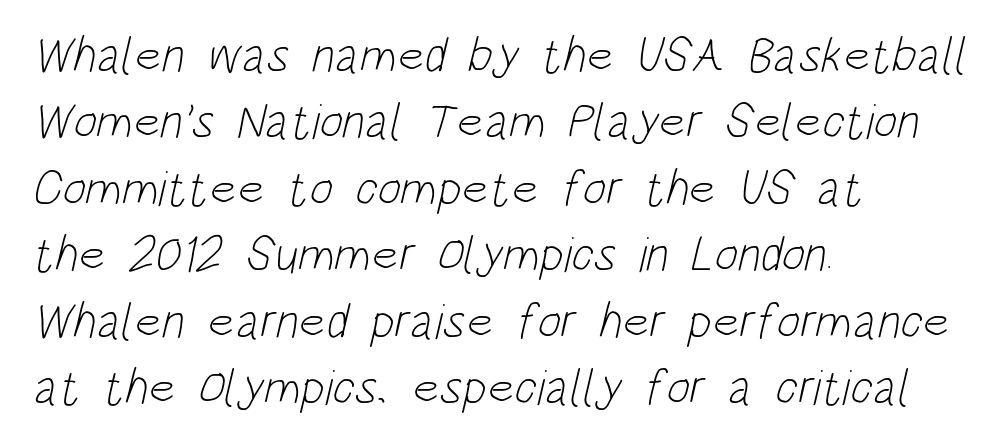
Q: Is the text bold? A: No.
Q: Is the typeface a serif or a sans-serif typeface? A: Sans-serif.
Q: Is the text underlined? A: No.
Q: How is the paragraph aligned? A: Left-aligned.
Q: Is the spacing between letters normal or unusually wide? A: Normal.
Q: Is the spacing between lines tight, normal or loose? A: Normal.
Q: Width (condensed, normal, or wide)? A: Condensed.
Q: Stroke contrast? A: Low.
Q: x-height? A: Large.
Q: Monospaced? A: No.
